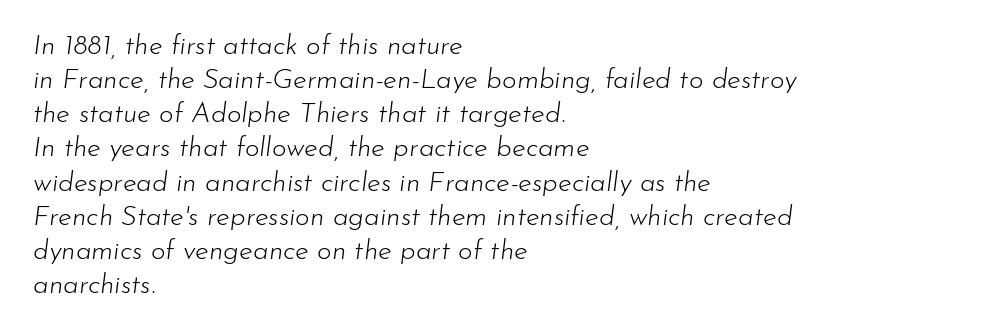
{"italic": "yes", "lean": "right", "slant_degrees": 7, "bold": "no", "weight": "light", "width": "normal", "stroke_contrast": "low", "x_height": "small", "monospaced": "no", "underline": "no", "align": "left", "line_spacing_ratio": 1.22, "letter_spacing": "normal", "letter_spacing_em": 0.0, "glyph_px": 28}
